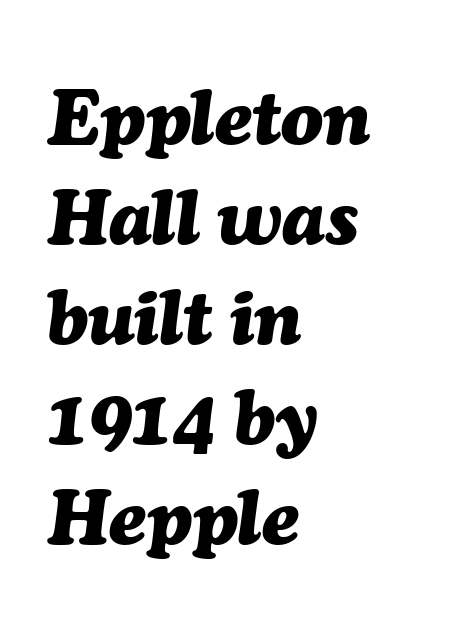
The compositor pushed each line to the left boundary. Varying glyph widths throughout — classic text-font behaviour. In terms of posture, this sample is oblique. Glance below the letters and you will spot only blank space. Regarding leading, the lines here are spaced in the standard way. Thick stems and heavy bowls — unmistakably bold.
